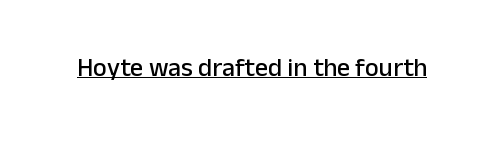
Q: Is the text italic (slanted)? A: No, it is upright.
Q: Is the text underlined? A: Yes.
Q: Is the spacing between letters normal or unusually wide? A: Normal.
